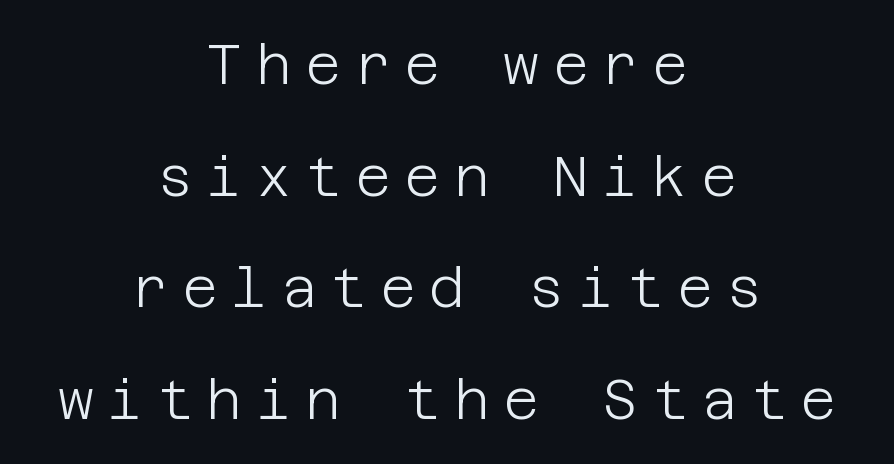
Observe the wide spacing: letters keep a clear distance from each other. Vertical stems look standard width or narrower in stroke. Quick note: not italic, upright. Leading: increased. Letters rest on an invisible, unmarked baseline.
